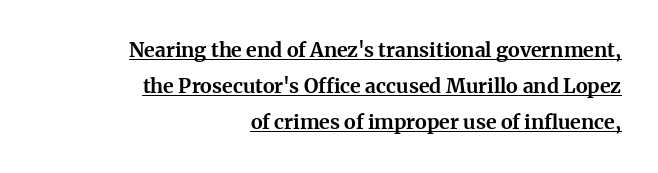
Every row of glyphs terminates at an identical x-position on the right. The type is set solid horizontally, with unmodified tracking. The letters stand upright; this is a roman face. A dark, heavy texture on the line: the type is bold. The sample's only ornament is a line tracing under the words.
